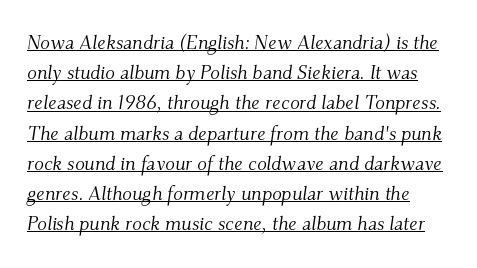
{"italic": "yes", "lean": "right", "slant_degrees": 9, "bold": "no", "underline": "yes", "line_spacing": "normal", "line_spacing_ratio": 1.51, "letter_spacing": "normal", "letter_spacing_em": 0.0, "glyph_px": 20}
